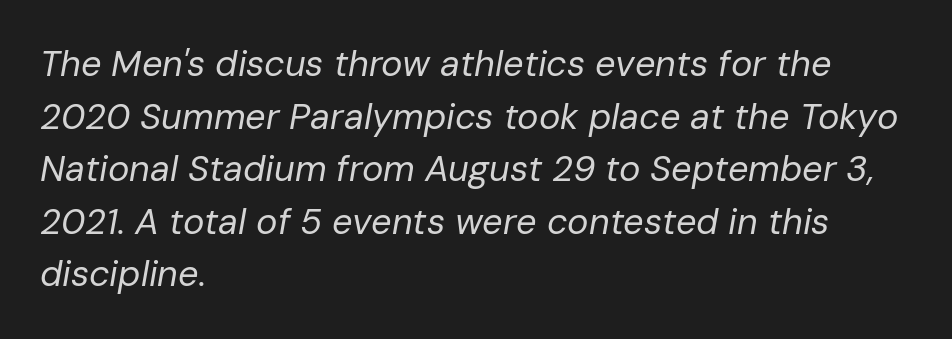
The leading is moderate, giving the passage an even texture. The text carries the slant typical of an italic or oblique font. How are the letters spaced? Ordinarily, with no added tracking. This sample is left-justified, so line endings fall wherever the words run out. Unbolded letterforms with no extra heft. Descender tails drop into unmarked territory.
